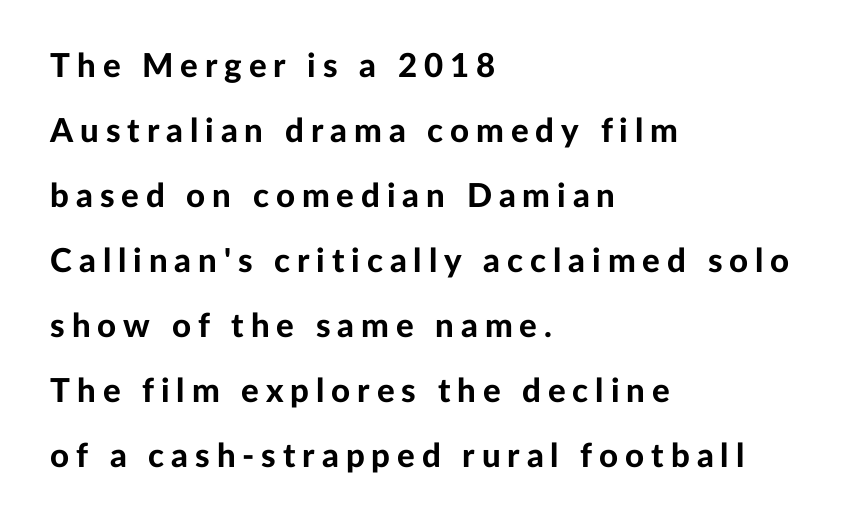
Q: Is the text bold? A: Yes.
Q: Is the text italic (slanted)? A: No, it is upright.
Q: Is the typeface a serif or a sans-serif typeface? A: Sans-serif.
Q: Is the text underlined? A: No.
Q: How is the paragraph aligned? A: Left-aligned.
Q: Is the spacing between letters normal or unusually wide? A: Unusually wide.
Q: Is the spacing between lines tight, normal or loose? A: Loose.
Q: Width (condensed, normal, or wide)? A: Normal.
Q: Stroke contrast? A: Low.
Q: x-height? A: Medium.
Q: Monospaced? A: No.
